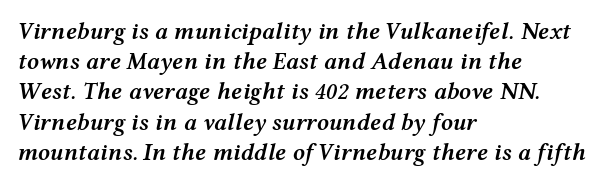
The image shows 24 px text type, italic (leaning right); set left-aligned, normal line spacing (1.26x), normal letter spacing, not underlined.
